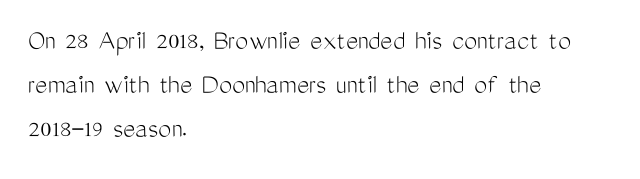
Q: Is the text bold? A: No.
Q: Is the text italic (slanted)? A: No, it is upright.
Q: Is the typeface a serif or a sans-serif typeface? A: Sans-serif.
Q: Is the text underlined? A: No.
Q: How is the paragraph aligned? A: Left-aligned.
Q: Is the spacing between letters normal or unusually wide? A: Normal.
Q: Is the spacing between lines tight, normal or loose? A: Normal.
Q: Width (condensed, normal, or wide)? A: Condensed.
Q: Stroke contrast? A: Medium.
Q: x-height? A: Medium.
Q: Monospaced? A: No.
